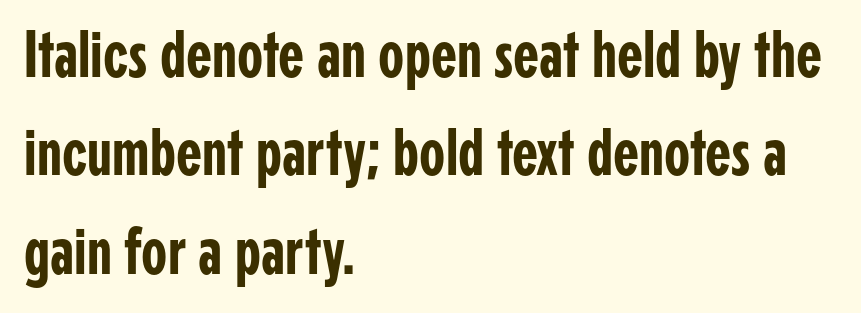
Designer's note — italics off, roman on. Stroke terminals: plain, sans-serif. This sample keeps an unexceptional amount of space between lines. The text block is weighted toward the left margin, trailing off unevenly rightward.
